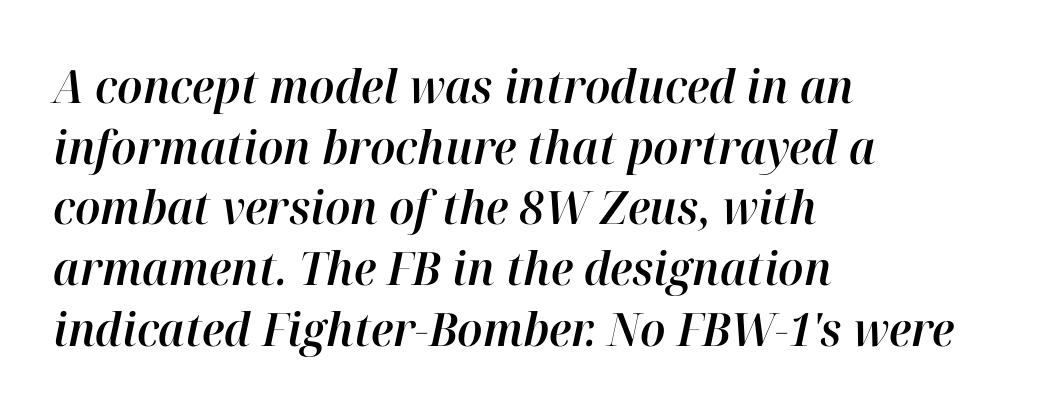
{"italic": "yes", "lean": "right", "slant_degrees": 12, "width": "normal", "stroke_contrast": "high", "x_height": "medium", "monospaced": "no", "underline": "no", "align": "left", "line_spacing": "normal", "line_spacing_ratio": 1.32, "letter_spacing": "normal", "letter_spacing_em": 0.0, "glyph_px": 46}
